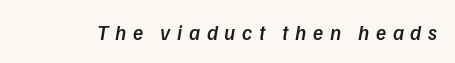
{"italic": "yes", "lean": "right", "slant_degrees": 9, "bold": "semi", "underline": "no", "letter_spacing": "wide", "letter_spacing_em": 0.31, "glyph_px": 21}
